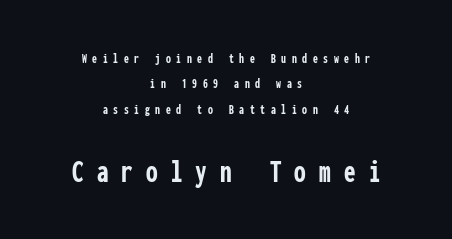
The image shows 33 px semibold, condensed sans-serif type, upright, monospaced; set centered, line spacing 1.82x, unusually wide letter spacing (+0.4 em), not underlined; the second (bottom) block is 2.36x larger; low stroke contrast and a medium x-height.
